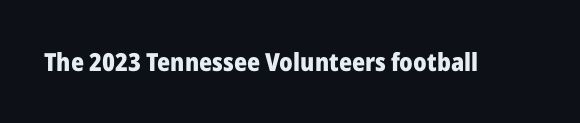
{"italic": "no", "bold": "yes", "underline": "no", "letter_spacing": "normal", "letter_spacing_em": 0.0, "glyph_px": 25}
